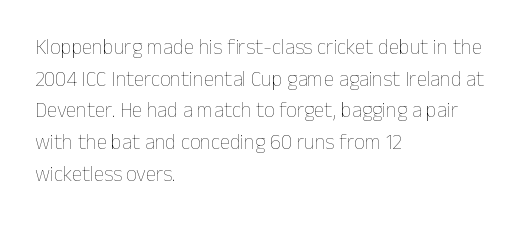
{"italic": "no", "bold": "no", "underline": "no", "align": "left", "line_spacing": "normal", "line_spacing_ratio": 1.51, "letter_spacing": "normal", "letter_spacing_em": 0.0, "glyph_px": 21}
